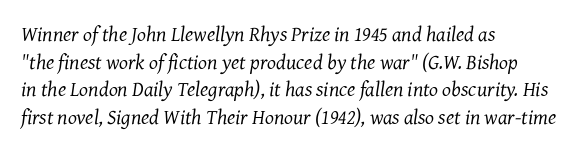
Each line starts at the same left margin while the right side varies. Spacing between characters is what you'd get straight out of the box. No heavy texture on the line: the type isn't bold. Type without underlining.
